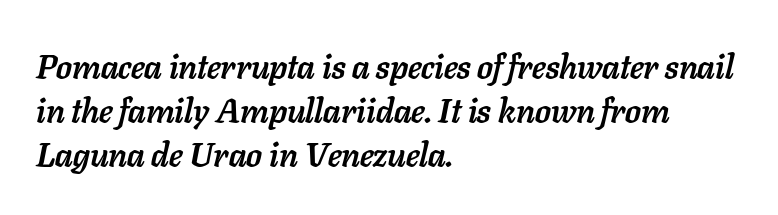
{"italic": "yes", "lean": "right", "slant_degrees": 11, "bold": "yes", "weight": "semibold", "width": "normal", "stroke_contrast": "low", "x_height": "medium", "monospaced": "no", "underline": "no", "align": "left", "line_spacing": "normal", "line_spacing_ratio": 1.3, "letter_spacing": "normal", "letter_spacing_em": 0.0, "glyph_px": 34}
